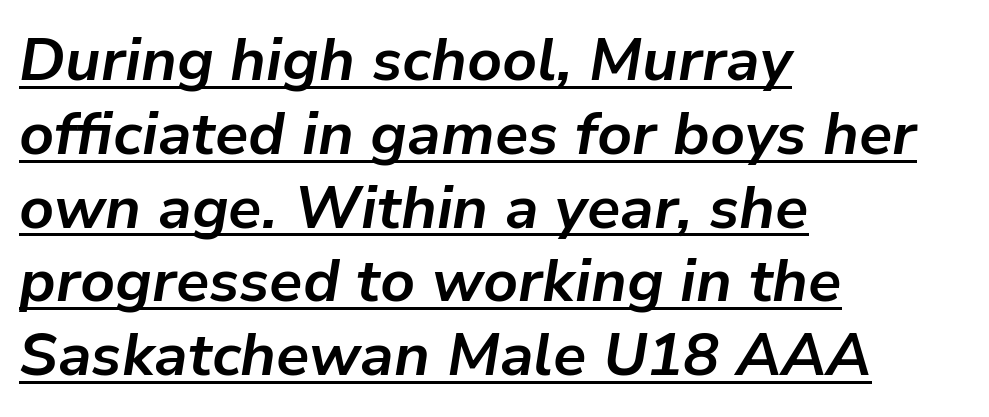
The image shows 60 px bold type, italic (leaning right); set left-aligned, line spacing 1.23x, normal letter spacing, underlined; low stroke contrast and a medium x-height.
